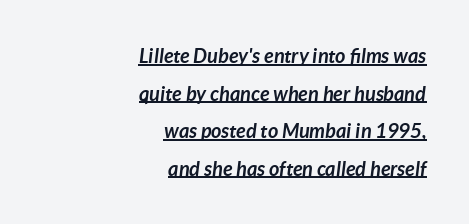
Q: Is the text bold? A: Yes.
Q: Is the text italic (slanted)? A: Yes, it leans right by about 7 degrees.
Q: Is the text underlined? A: Yes.
Q: How is the paragraph aligned? A: Right-aligned.
Q: Is the spacing between letters normal or unusually wide? A: Normal.
